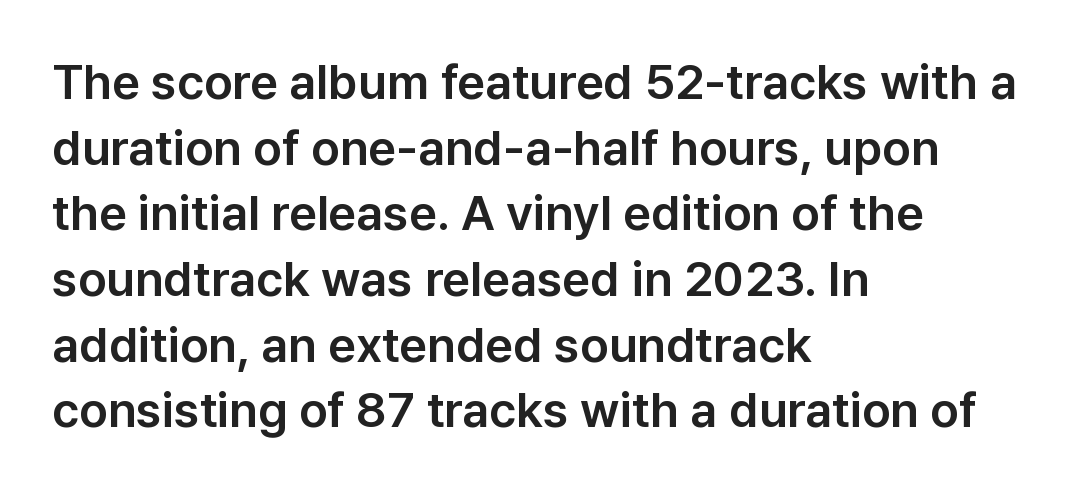
The image shows 49 px sans-serif type, upright; set left-aligned, normal line spacing (1.34x), normal letter spacing, not underlined; low stroke contrast and a medium x-height.
